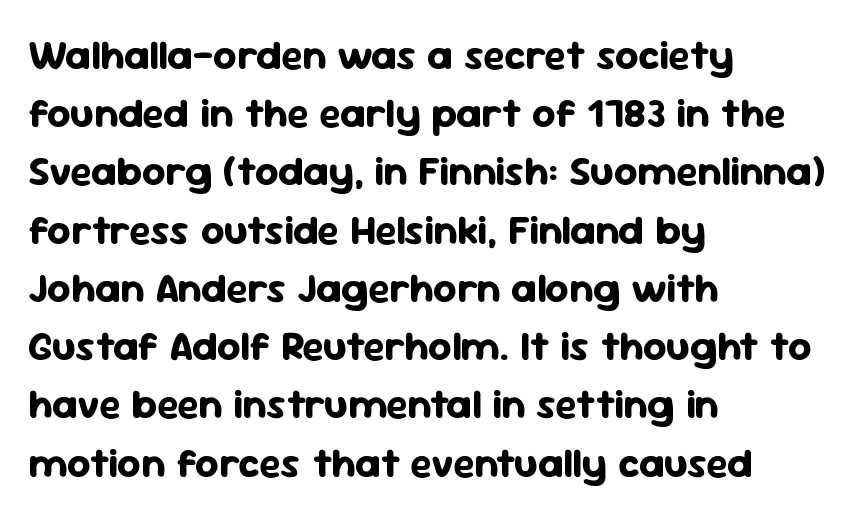
Q: Is the text bold? A: Yes.
Q: Is the text italic (slanted)? A: No, it is upright.
Q: Is the typeface a serif or a sans-serif typeface? A: Sans-serif.
Q: Is the text underlined? A: No.
Q: How is the paragraph aligned? A: Left-aligned.
Q: Is the spacing between letters normal or unusually wide? A: Normal.
Q: Is the spacing between lines tight, normal or loose? A: Normal.
Q: Width (condensed, normal, or wide)? A: Normal.
Q: Stroke contrast? A: Low.
Q: x-height? A: Medium.
Q: Monospaced? A: No.
